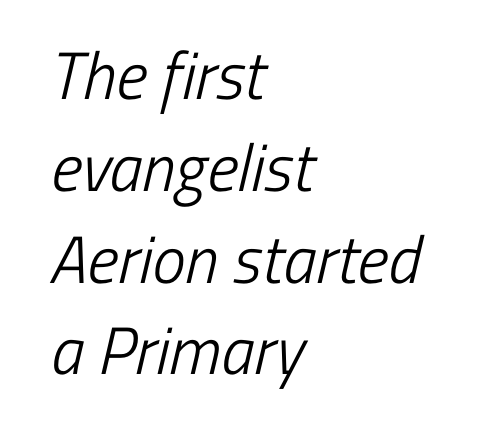
No extra ink here — the face is not bold. Does extra space separate the letters? No, they use regular spacing. The typeface chosen for these lines omits serifs. Just letters on the line, the space beneath them empty.
